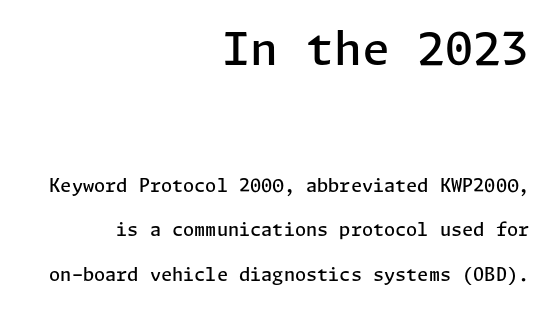
The image shows 45 px semibold sans-serif type, upright; set right-aligned, loose line spacing (2.48x), normal letter spacing, not underlined; the first (top) block is 2.5x larger; low stroke contrast and a medium x-height.
